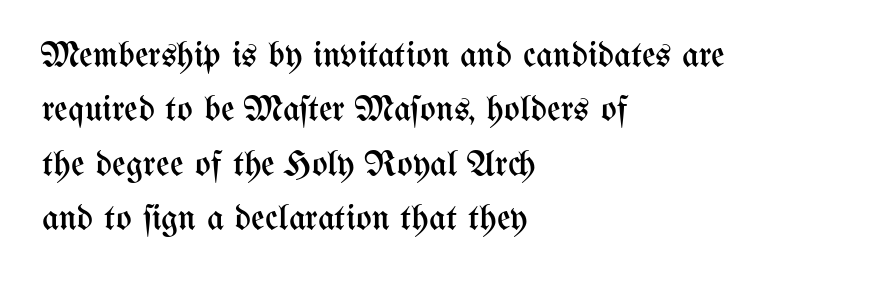
Q: Is the text bold? A: No.
Q: Is the text italic (slanted)? A: No, it is upright.
Q: Is the text underlined? A: No.
Q: How is the paragraph aligned? A: Left-aligned.
Q: Is the spacing between letters normal or unusually wide? A: Normal.
Q: Is the spacing between lines tight, normal or loose? A: Normal.
Q: Width (condensed, normal, or wide)? A: Condensed.
Q: Stroke contrast? A: Medium.
Q: x-height? A: Medium.
Q: Monospaced? A: No.
